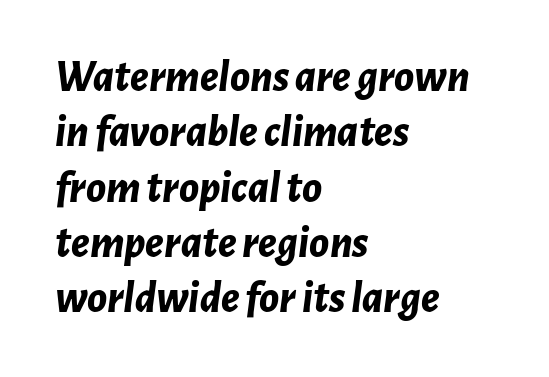
The image shows 45 px bold type, italic (leaning right); set left-aligned, line spacing 1.23x, normal letter spacing, not underlined; low stroke contrast and a medium x-height.
